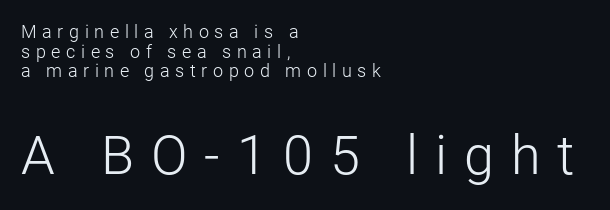
Nothing sits at the stroke ends, so this counts as sans-serif. The lines are packed closely together with very little leading. The rendering enlarges the type as you move from the upper chunk to the lower. Caption: multi-line text, flush left, ragged right. Stems and bowls with no extra thickness — not bold. Quick note: not italic, upright.
